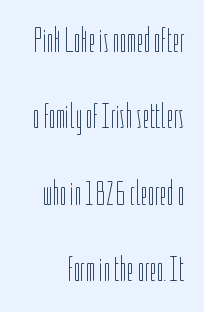
Is this a fixed-width face? No — the glyphs have proportional, varying widths. These lines stack with their right ends in a neat column. No word sits above an underline. Nothing heavy about these letters — not bold at all.
